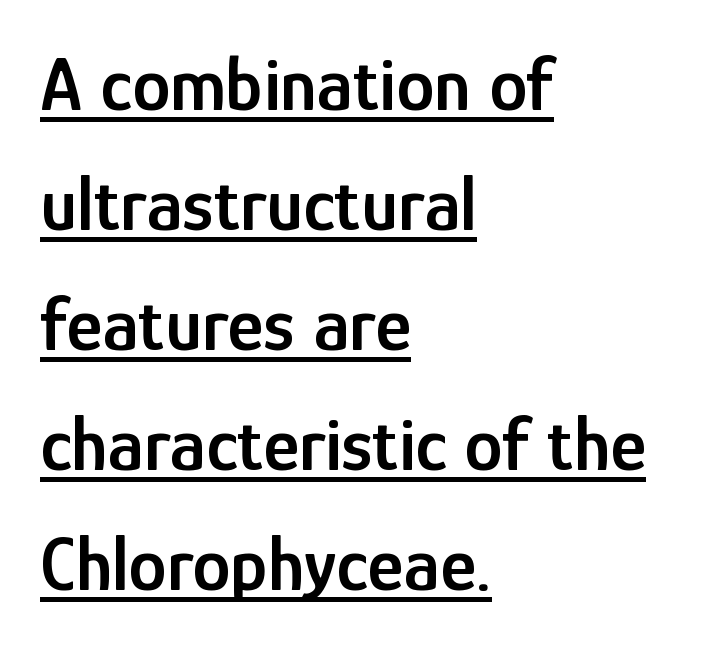
Character widths vary here, with narrow letters taking less room than wide ones. Caption: standard tracking, unaltered. Stroke thickness is moderately raised; the sample reads as semibold. The glyphs in this specimen are sans serif.
